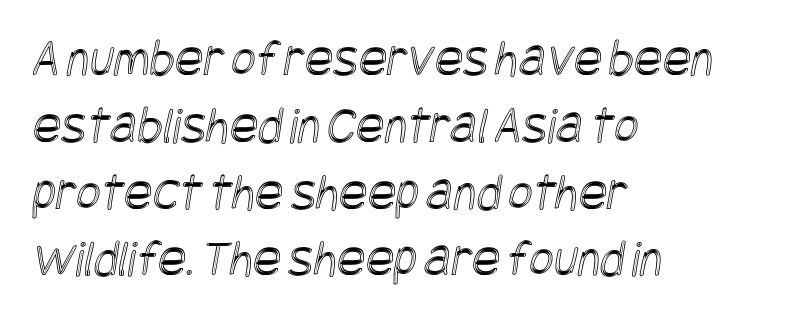
{"width": "condensed", "x_height": "large", "underline": "no", "align": "left", "line_spacing": "normal", "line_spacing_ratio": 1.26, "letter_spacing": "normal", "letter_spacing_em": 0.0, "glyph_px": 53}
